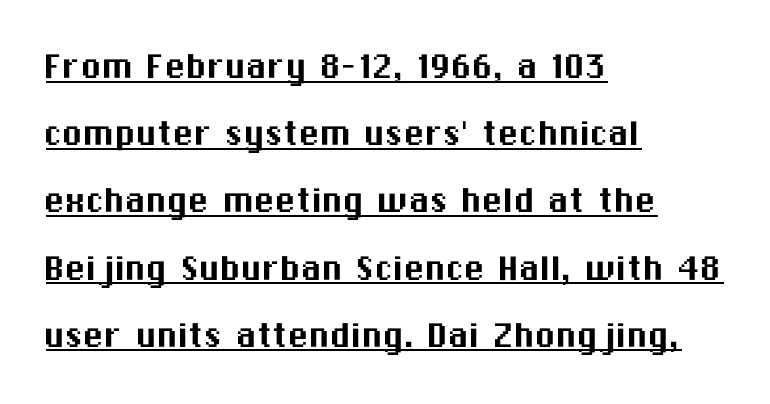
Q: Is the text italic (slanted)? A: No, it is upright.
Q: Is the typeface a serif or a sans-serif typeface? A: Sans-serif.
Q: Is the text underlined? A: Yes.
Q: How is the paragraph aligned? A: Left-aligned.
Q: Is the spacing between letters normal or unusually wide? A: Normal.
Q: Is the spacing between lines tight, normal or loose? A: Normal.
Q: Width (condensed, normal, or wide)? A: Normal.
Q: Stroke contrast? A: Medium.
Q: x-height? A: Medium.
Q: Monospaced? A: No.
